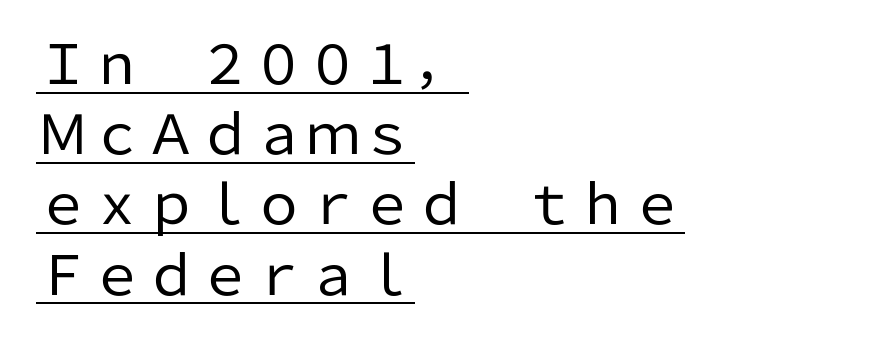
{"serif": "no", "italic": "no", "bold": "no", "weight": "regular", "width": "normal", "stroke_contrast": "low", "x_height": "medium", "monospaced": "no", "underline": "yes", "align": "left", "line_spacing": "normal", "line_spacing_ratio": 1.3, "letter_spacing": "normal", "letter_spacing_em": 0.0, "glyph_px": 54}
